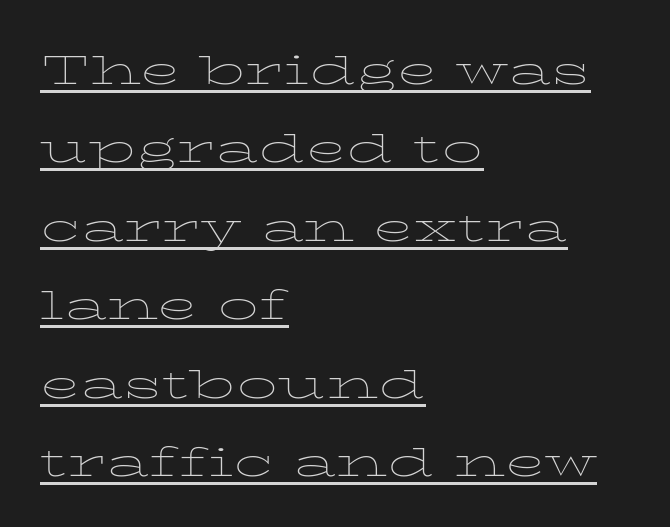
The image shows 53 px thin, wide type, upright; set left-aligned, normal line spacing (1.48x), normal letter spacing, underlined; low stroke contrast and a medium x-height.
